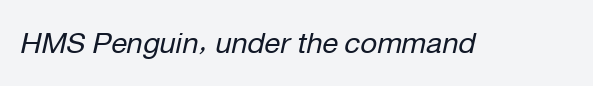
The image shows 29 px regular-weight type, italic (leaning right); set normal letter spacing, not underlined; low stroke contrast and a medium x-height.
